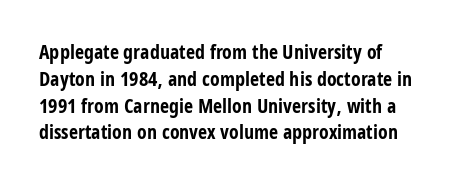
It's the straight-up-and-down kind of type. The letters sit at their default tracking, neither squeezed nor spread. Line starts are locked; line ends wander. This is heavy type, rendered in bold. Baseline-to-baseline distance is the conventional proportion of letter height.
